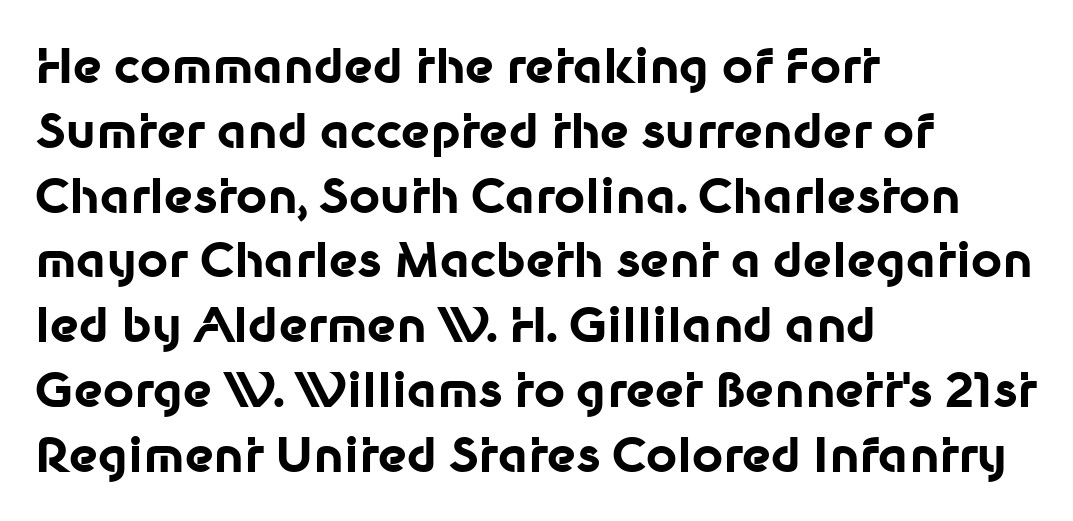
Q: Is the text bold? A: Yes.
Q: Is the text italic (slanted)? A: No, it is upright.
Q: Is the typeface a serif or a sans-serif typeface? A: Sans-serif.
Q: Is the text underlined? A: No.
Q: How is the paragraph aligned? A: Left-aligned.
Q: Is the spacing between letters normal or unusually wide? A: Normal.
Q: Is the spacing between lines tight, normal or loose? A: Normal.
Q: Width (condensed, normal, or wide)? A: Normal.
Q: Stroke contrast? A: Low.
Q: x-height? A: Medium.
Q: Monospaced? A: No.
